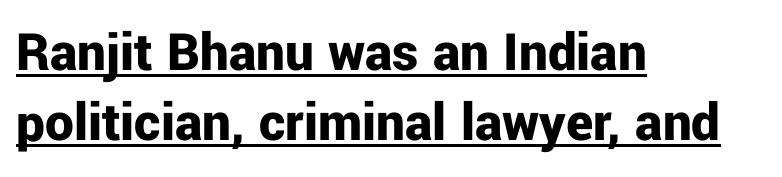
The image shows 57 px bold sans-serif type, upright; set left-aligned, line spacing 1.22x, normal letter spacing, underlined; low stroke contrast and a medium x-height.
